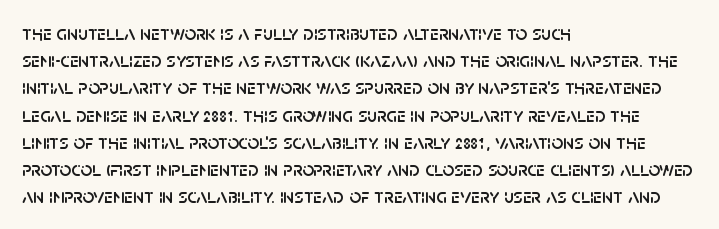
{"italic": "no", "underline": "no", "align": "left", "line_spacing": "normal", "line_spacing_ratio": 1.36, "letter_spacing": "normal", "letter_spacing_em": 0.0, "glyph_px": 20}
